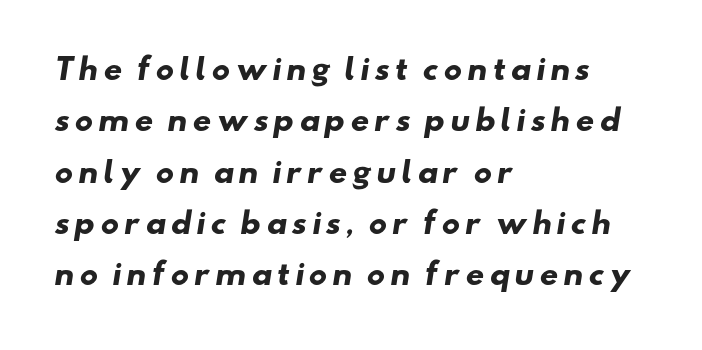
This rendering uses left alignment, leaving the right contour irregular. Glance below the letters and you will spot only blank space. Typographic density is high because the face is bold. Varying glyph widths throughout — classic text-font behaviour. A typesetter would label this face a sans.
